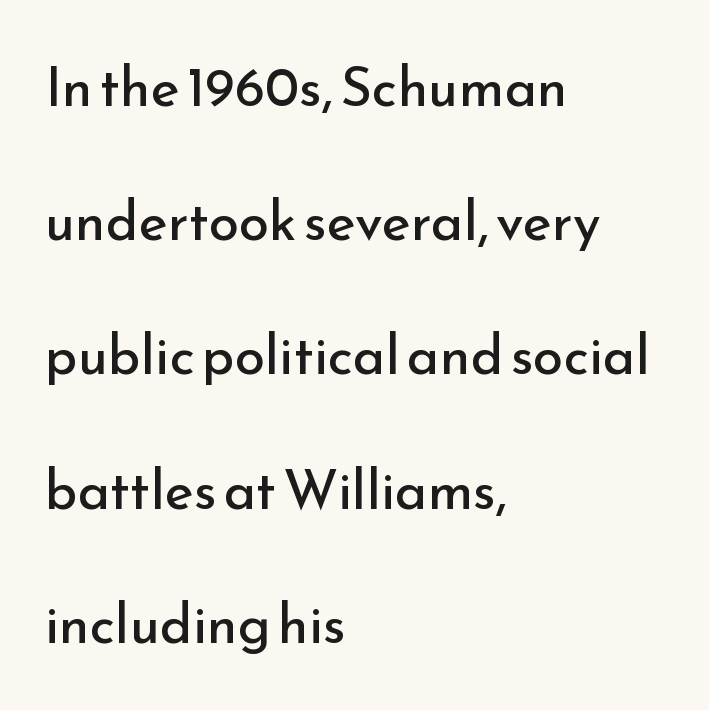
The image shows 55 px regular-weight sans-serif type, upright; set left-aligned, loose line spacing (2.44x), normal letter spacing, not underlined; low stroke contrast and a small x-height.
